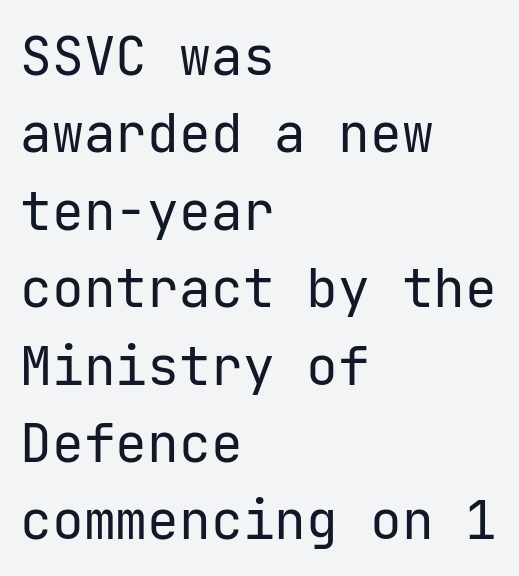
The face used here is rendered with its standard letterfit. Honestly, the row spacing looks completely unremarkable. The typeface chosen for these lines omits serifs. The letters stand upright; this is a roman face. Unmarked baselines from the first word to the last.
